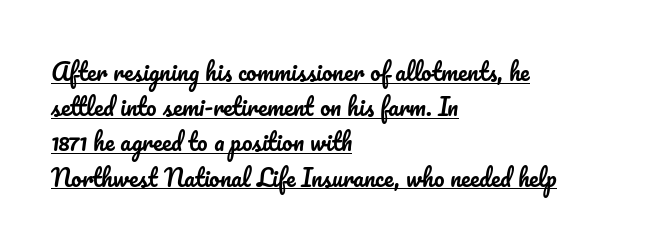
The image shows 23 px text type; set left-aligned, normal line spacing (1.53x), normal letter spacing, underlined.
